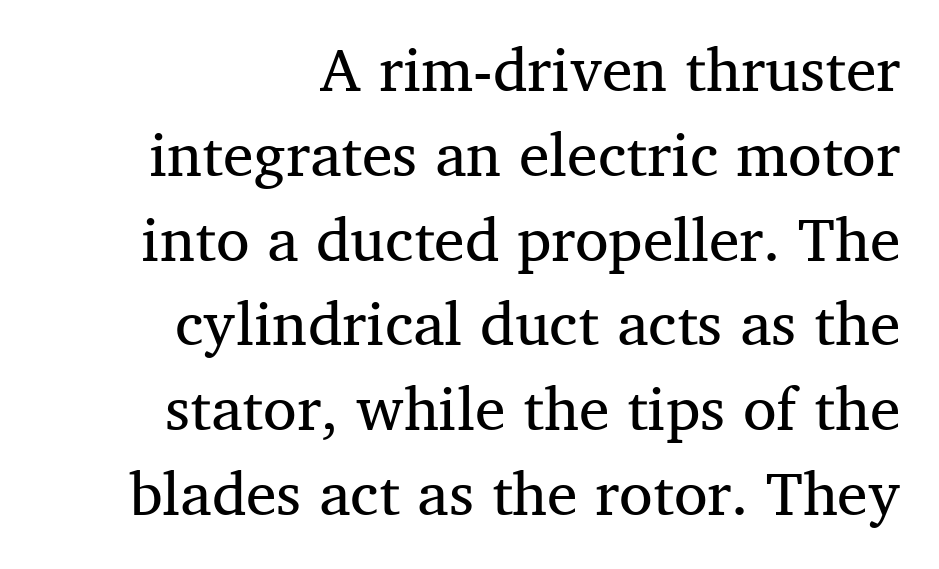
Q: Is the text bold? A: No.
Q: Is the text italic (slanted)? A: No, it is upright.
Q: Is the typeface a serif or a sans-serif typeface? A: Serif.
Q: Is the text underlined? A: No.
Q: How is the paragraph aligned? A: Right-aligned.
Q: Is the spacing between letters normal or unusually wide? A: Normal.
Q: Is the spacing between lines tight, normal or loose? A: Normal.
Q: Width (condensed, normal, or wide)? A: Normal.
Q: Stroke contrast? A: Medium.
Q: x-height? A: Medium.
Q: Monospaced? A: No.
